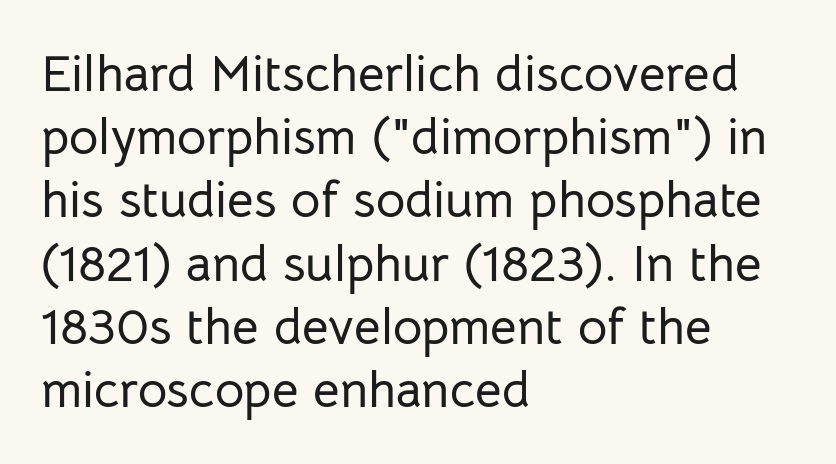
Words appear dense and cohesive because spacing is normal. Descenders hang freely into open space. The characters display no serif detailing; their extremities are plain. Teacher's note: observe the even left margin — that is flush-left alignment.
